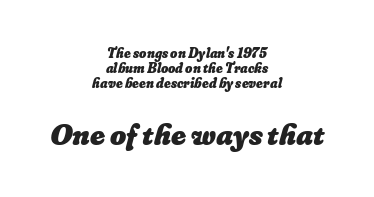
The image shows 31 px heavy type; set centered, tight line spacing (1.07x), normal letter spacing, not underlined; the second (bottom) block is 2.21x larger; low stroke contrast and a small x-height.
